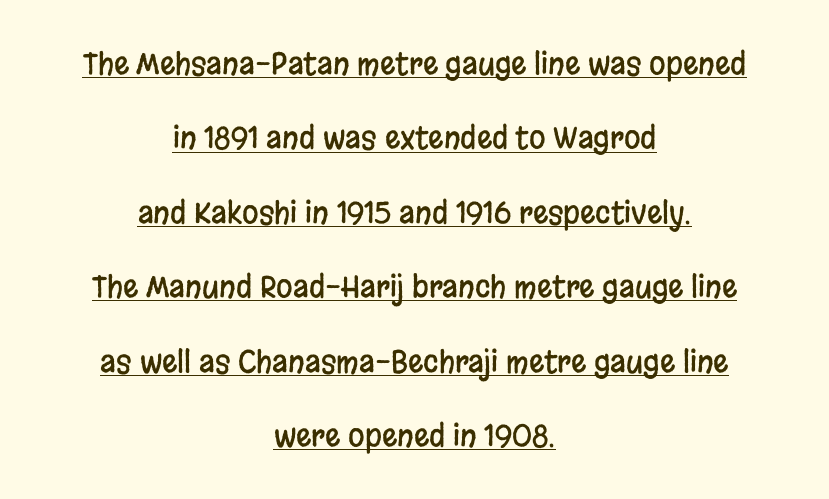
This rendering uses center alignment, leaving both contours irregular but symmetric. The letters stand straight up with perfectly vertical stems. Check the space under the baseline: a stroke is drawn there. The rendering uses a large line-height, opening up the rows. Look at the bottom of the vertical strokes: they stop flat, with no serifs. Each letter keeps its own natural width here, so spacing adapts to shape.
